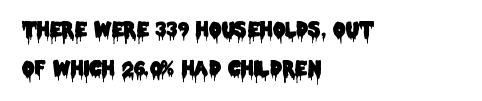
Tall strokes in this sample are plumb rather than angled. The tracking reads as untouched default to a designer's eye. How would I describe the line gaps? Wide and relaxed. The passage shown is not underscored anywhere. A student would call this left alignment; a typographer would say flush left, rag right.
